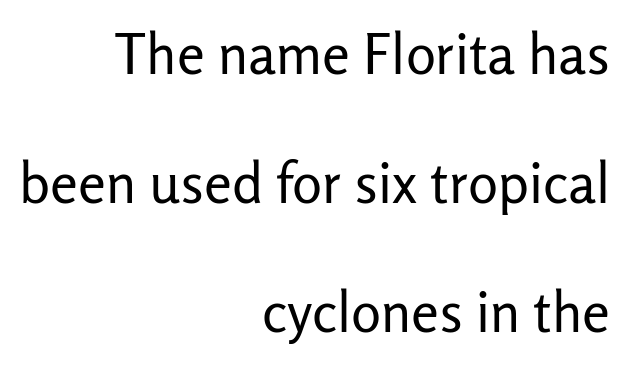
Compared with a flush-left layout, this one pins lines to the opposite, right side. You could not count columns in this text — the font is proportionally spaced. Stroke thickness stays within the range of a standard reading face or lighter. Descenders are the only things crossing below the line. The text was rendered using a sans face with plain stroke endings. Short note: letters normally spaced.
